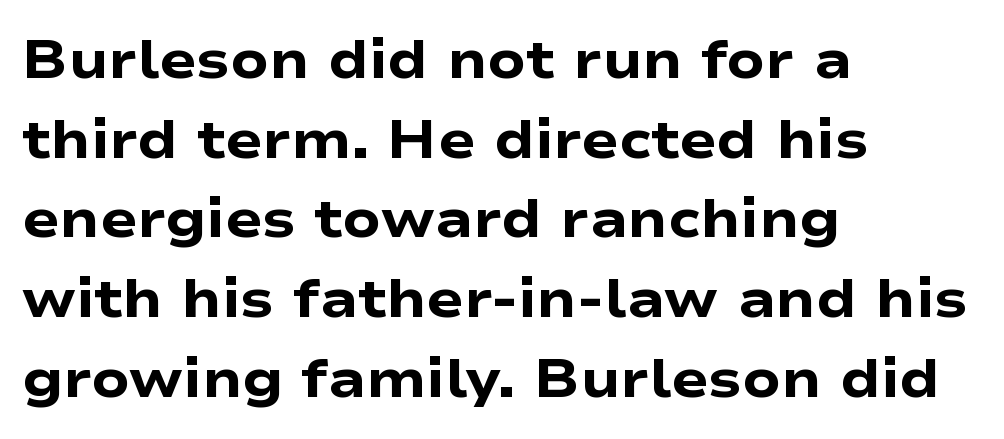
{"serif": "no", "italic": "no", "bold": "yes", "weight": "heavy", "width": "wide", "stroke_contrast": "low", "x_height": "medium", "monospaced": "no", "underline": "no", "align": "left", "line_spacing": "normal", "line_spacing_ratio": 1.45, "letter_spacing": "normal", "letter_spacing_em": 0.0, "glyph_px": 55}
